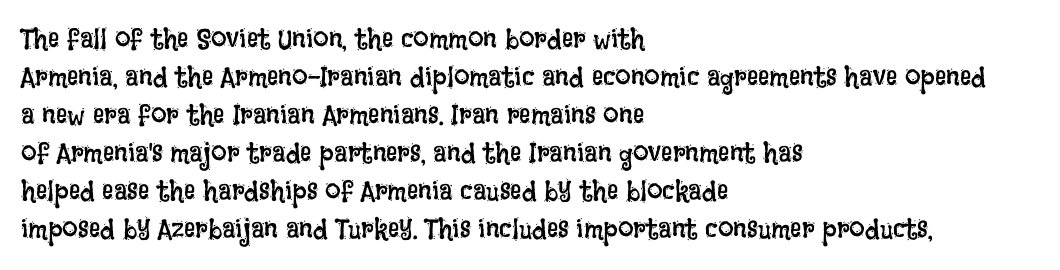
The image shows 28 px regular-weight, condensed type, upright; set left-aligned, normal line spacing (1.36x), normal letter spacing, not underlined; low stroke contrast and a large x-height.
